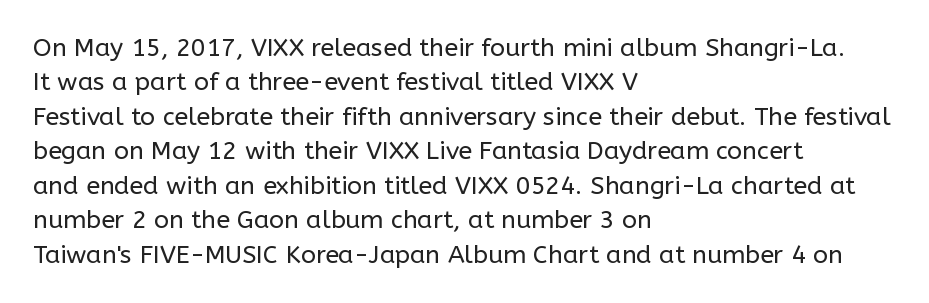
Spacing between characters is what you'd get straight out of the box. The passage shown is not underscored anywhere. The lines in this sample share a left origin and differ only in where they stop. The lines sit at an ordinary, default distance from one another. Is the type heavy? It reads as light-to-regular instead.
